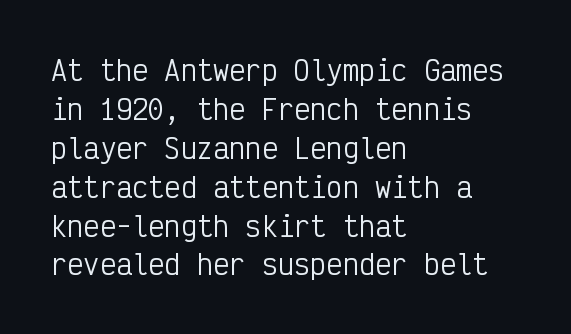
Nothing heavy about these letters — not bold at all. The block of text has a typical density, with ordinary space between rows. Posture: straight, roman, zero tilt. Quick note: underline off. The letterforms sit shoulder to shoulder at normal distance.
